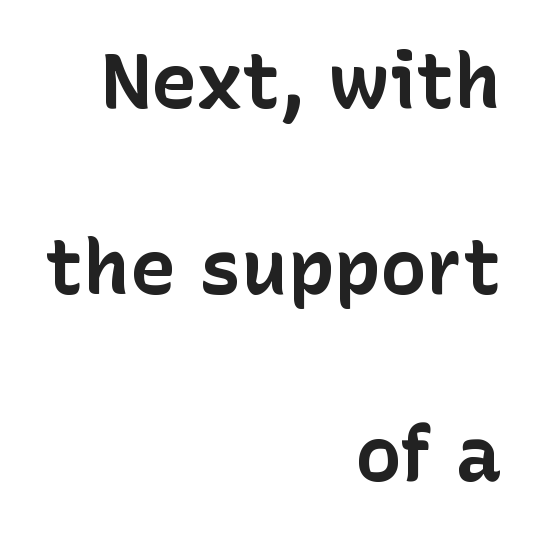
{"serif": "no", "italic": "no", "bold": "yes", "weight": "bold", "width": "normal", "stroke_contrast": "low", "x_height": "medium", "monospaced": "no", "underline": "no", "align": "right", "line_spacing": "loose", "line_spacing_ratio": 2.42, "letter_spacing": "normal", "letter_spacing_em": 0.0, "glyph_px": 77}
